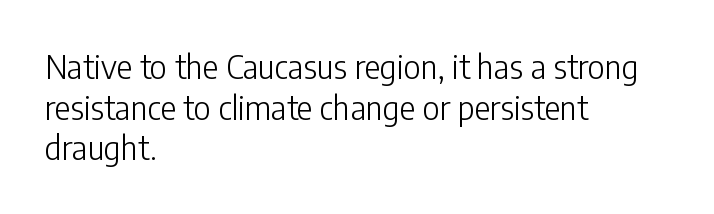
{"serif": "no", "italic": "no", "bold": "no", "weight": "light", "width": "condensed", "stroke_contrast": "low", "x_height": "medium", "monospaced": "no", "underline": "no", "align": "left", "line_spacing_ratio": 1.23, "letter_spacing": "normal", "letter_spacing_em": 0.0, "glyph_px": 33}
